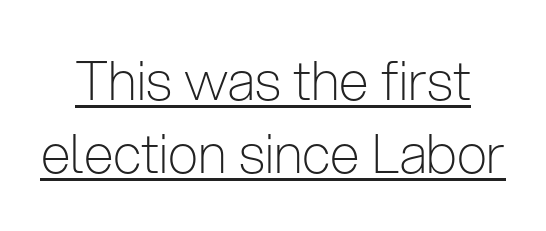
Q: Is the text bold? A: No.
Q: Is the text italic (slanted)? A: No, it is upright.
Q: Is the typeface a serif or a sans-serif typeface? A: Sans-serif.
Q: Is the text underlined? A: Yes.
Q: Is the spacing between letters normal or unusually wide? A: Normal.
Q: Is the spacing between lines tight, normal or loose? A: Normal.
Q: Width (condensed, normal, or wide)? A: Condensed.
Q: Stroke contrast? A: Low.
Q: x-height? A: Medium.
Q: Monospaced? A: No.
